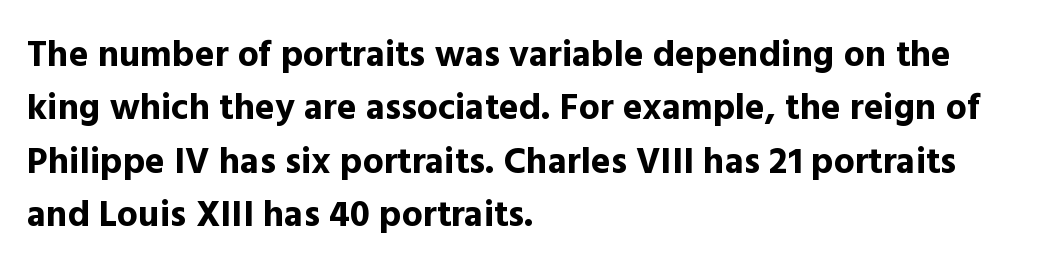
{"serif": "no", "italic": "no", "bold": "yes", "weight": "bold", "width": "normal", "x_height": "medium", "monospaced": "no", "underline": "no", "align": "left", "line_spacing": "normal", "line_spacing_ratio": 1.44, "letter_spacing": "normal", "letter_spacing_em": 0.0, "glyph_px": 37}
